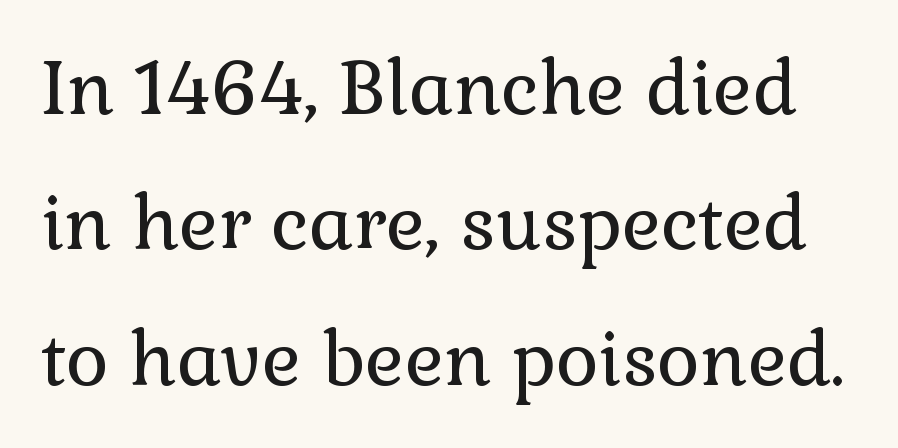
{"serif": "yes", "italic": "no", "bold": "no", "weight": "regular", "width": "normal", "x_height": "medium", "monospaced": "no", "underline": "no", "line_spacing_ratio": 1.83, "letter_spacing": "normal", "letter_spacing_em": 0.0, "glyph_px": 74}
